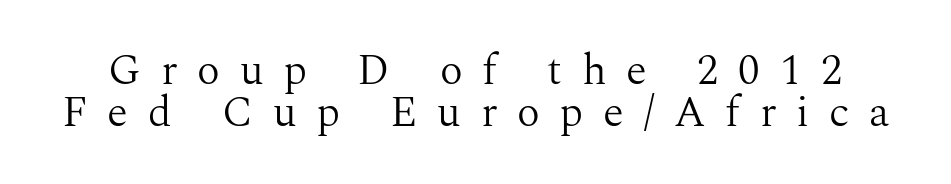
The image shows 43 px light serif type, upright; set tight line spacing (0.97x), unusually wide letter spacing (+0.46 em), not underlined; medium stroke contrast and a medium x-height.
